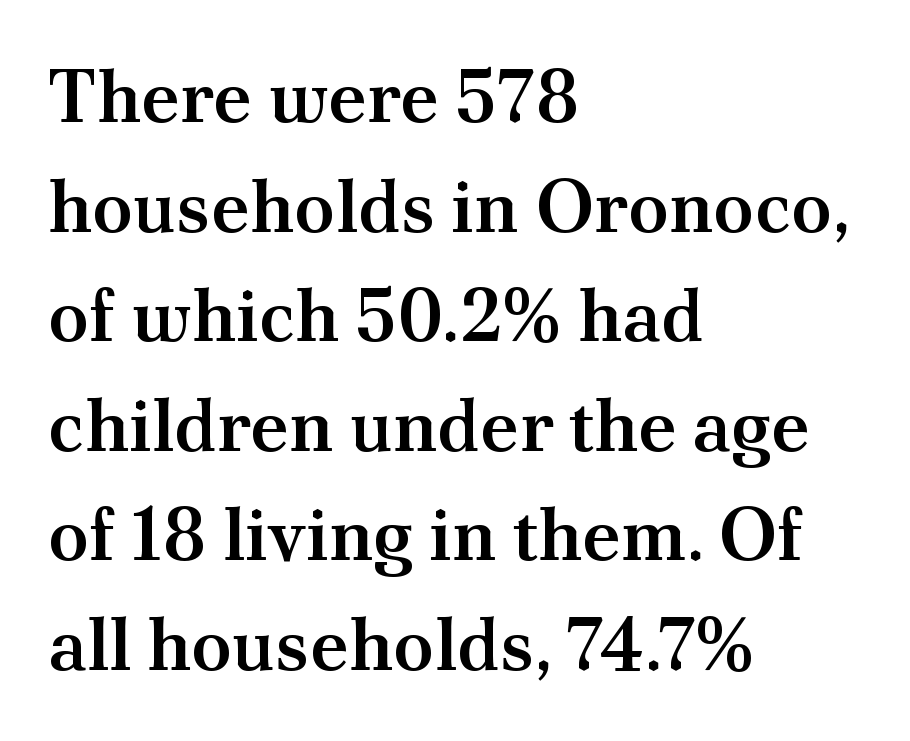
The image shows 74 px semibold serif type, upright; set left-aligned, normal line spacing (1.48x), normal letter spacing, not underlined; medium stroke contrast and a small x-height.
